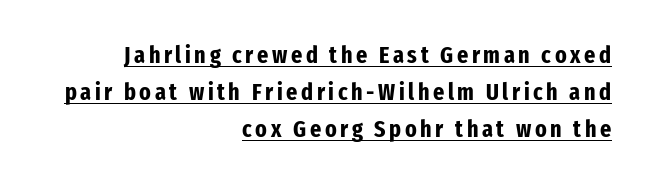
The image shows 24 px bold type, upright; set right-aligned, normal line spacing (1.54x), underlined.
